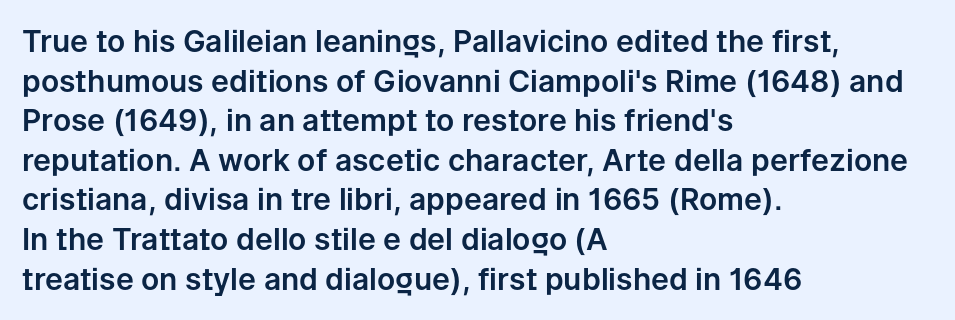
Q: Is the text italic (slanted)? A: No, it is upright.
Q: Is the typeface a serif or a sans-serif typeface? A: Sans-serif.
Q: Is the text underlined? A: No.
Q: How is the paragraph aligned? A: Left-aligned.
Q: Is the spacing between letters normal or unusually wide? A: Normal.
Q: Is the spacing between lines tight, normal or loose? A: Normal.
Q: Width (condensed, normal, or wide)? A: Normal.
Q: Stroke contrast? A: Low.
Q: x-height? A: Medium.
Q: Monospaced? A: No.
